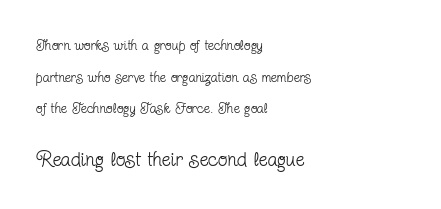
The letters stand upright; this is a roman face. This sample uses plain, unmodified letter spacing. Counters stay open thanks to moderate or lighter strokes. The words here are not underlined.
